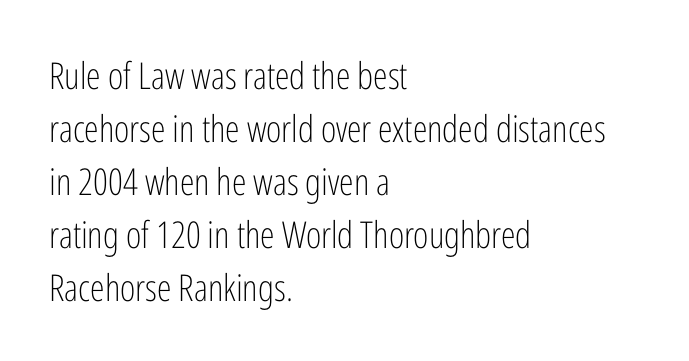
{"serif": "no", "italic": "no", "bold": "no", "weight": "light", "width": "condensed", "stroke_contrast": "low", "x_height": "medium", "monospaced": "no", "underline": "no", "align": "left", "line_spacing": "normal", "line_spacing_ratio": 1.43, "letter_spacing": "normal", "letter_spacing_em": 0.0, "glyph_px": 37}
